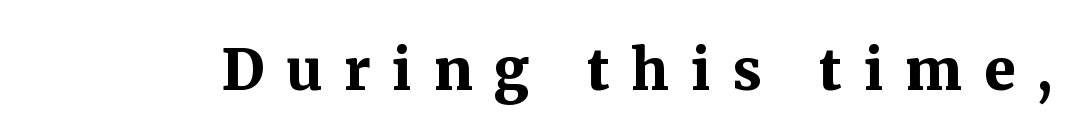
Q: Is the text bold? A: Yes.
Q: Is the text italic (slanted)? A: No, it is upright.
Q: Is the typeface a serif or a sans-serif typeface? A: Serif.
Q: Is the text underlined? A: No.
Q: Is the spacing between letters normal or unusually wide? A: Unusually wide.
Q: Width (condensed, normal, or wide)? A: Normal.
Q: Stroke contrast? A: Medium.
Q: x-height? A: Medium.
Q: Monospaced? A: No.
